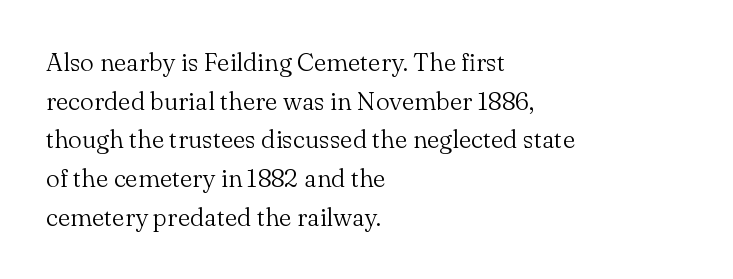
{"italic": "no", "bold": "no", "underline": "no", "align": "left", "line_spacing": "normal", "line_spacing_ratio": 1.55, "letter_spacing": "normal", "letter_spacing_em": 0.0, "glyph_px": 25}
